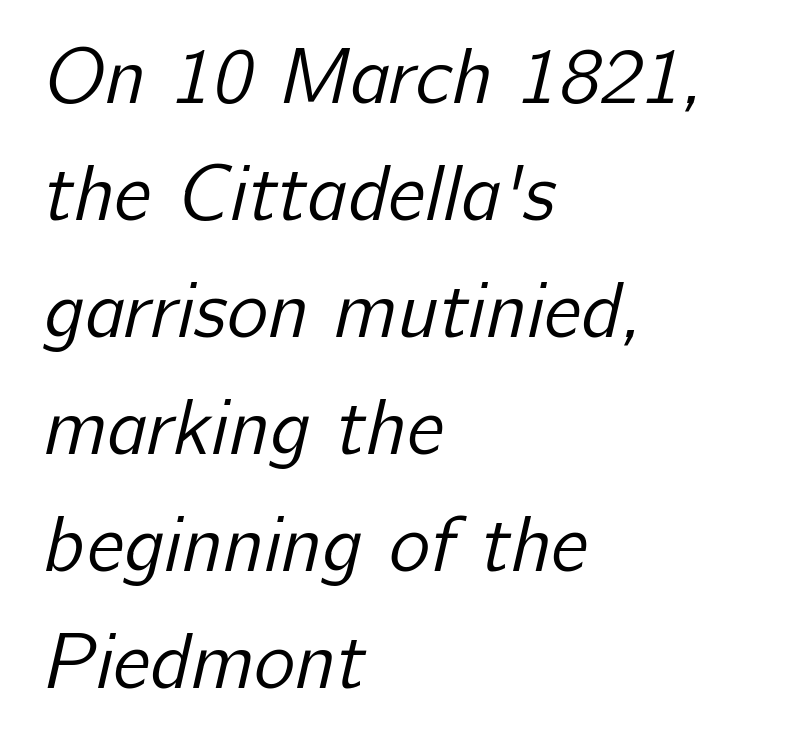
How would I describe the line gaps? Plain and ordinary. Varying glyph widths throughout — classic text-font behaviour. Underlining? Definitely not there. No letter is thick-stroked: the sample isn't bold.
